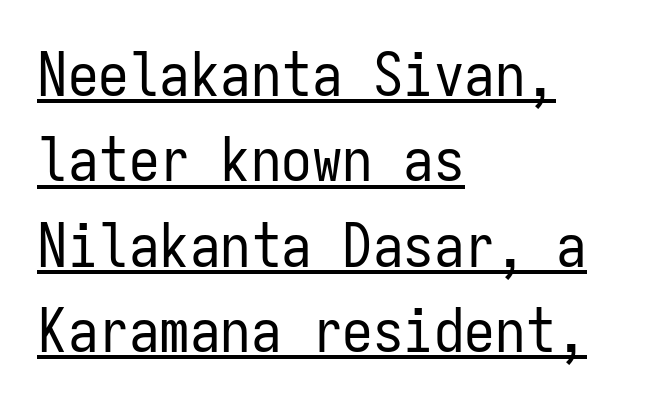
{"serif": "no", "italic": "no", "bold": "no", "weight": "regular", "width": "condensed", "stroke_contrast": "low", "x_height": "medium", "monospaced": "yes", "underline": "yes", "align": "left", "line_spacing": "normal", "line_spacing_ratio": 1.4, "letter_spacing": "normal", "letter_spacing_em": 0.0, "glyph_px": 61}
